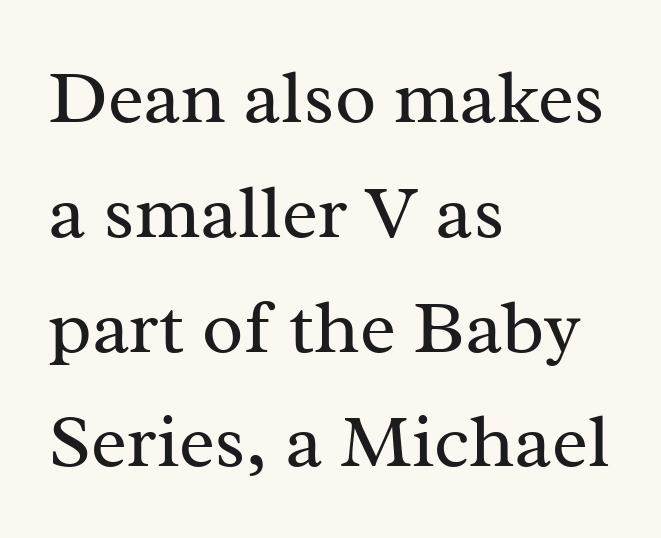
The image shows 76 px regular-weight serif type, upright; set left-aligned, normal line spacing (1.51x), normal letter spacing, not underlined; medium stroke contrast and a medium x-height.
